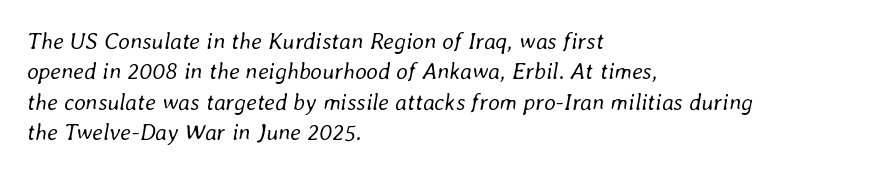
Does the lettering tilt? It does — this is italic. Does the leading feel generous? No, just average. Here the glyphs are tracked normally, forming tight word shapes. The lines are quadded left. Stroke mass is kept to a normal reading level or below.
